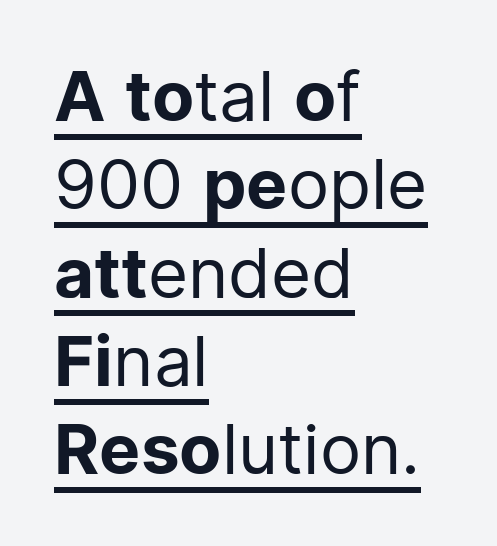
{"serif": "no", "italic": "no", "bold": "no", "weight": "regular", "width": "normal", "stroke_contrast": "low", "x_height": "medium", "monospaced": "no", "underline": "yes", "align": "left", "line_spacing": "normal", "line_spacing_ratio": 1.28, "letter_spacing": "normal", "letter_spacing_em": 0.0, "glyph_px": 69}
